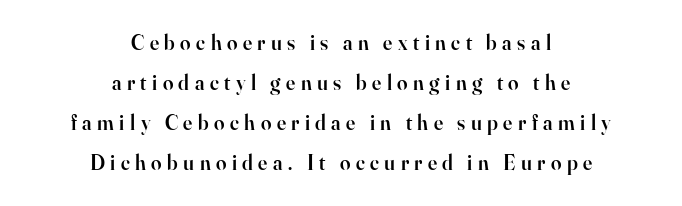
Q: Is the text bold? A: Semi-bold.
Q: Is the text italic (slanted)? A: No, it is upright.
Q: Is the text underlined? A: No.
Q: How is the paragraph aligned? A: Centered.
Q: Is the spacing between letters normal or unusually wide? A: Unusually wide.
Q: Is the spacing between lines tight, normal or loose? A: Loose.
